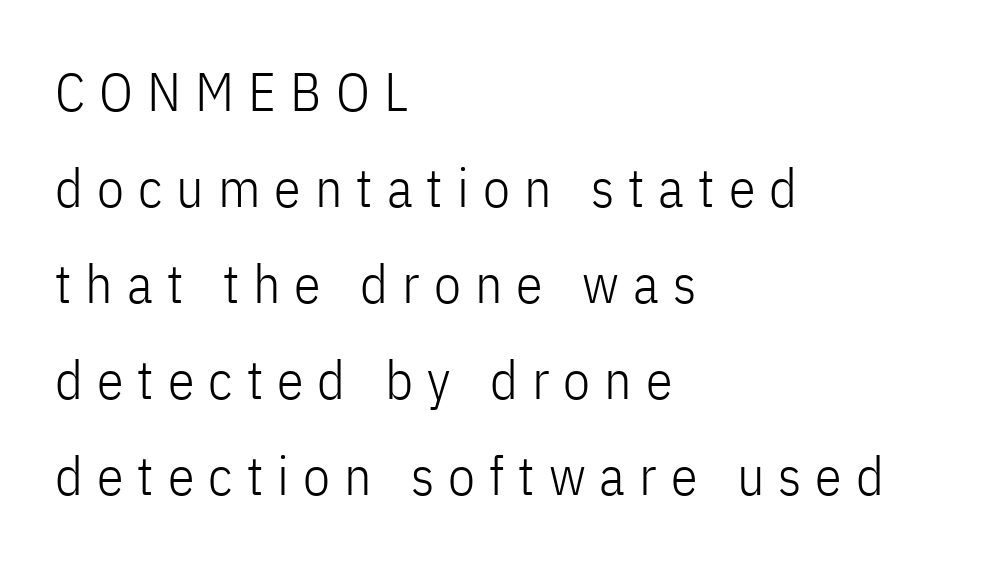
Q: Is the text bold? A: No.
Q: Is the text italic (slanted)? A: No, it is upright.
Q: Is the typeface a serif or a sans-serif typeface? A: Sans-serif.
Q: Is the text underlined? A: No.
Q: How is the paragraph aligned? A: Left-aligned.
Q: Is the spacing between letters normal or unusually wide? A: Unusually wide.
Q: Width (condensed, normal, or wide)? A: Condensed.
Q: Stroke contrast? A: Low.
Q: x-height? A: Medium.
Q: Monospaced? A: No.
